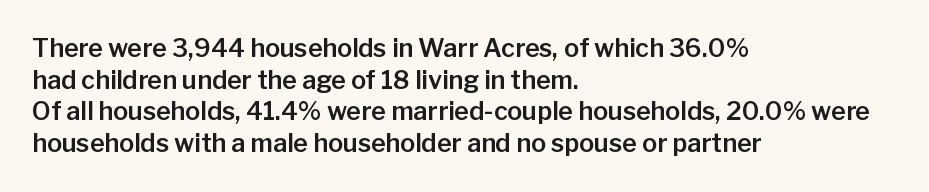
The rows are spaced the way most documents space them. No extra tracking has been applied to these lines. Which margin do the lines hug? The left one — the right edge is uneven. The gap between lines stays unmarked. If you drew a line through each stem, it would be perfectly vertical.
